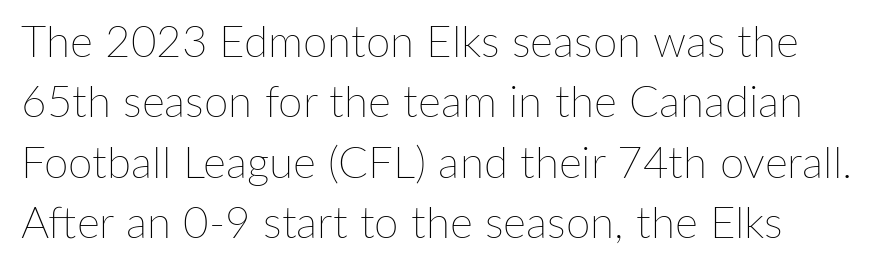
The image shows 44 px thin type, upright; set normal line spacing (1.37x), normal letter spacing, not underlined; low stroke contrast and a medium x-height.
